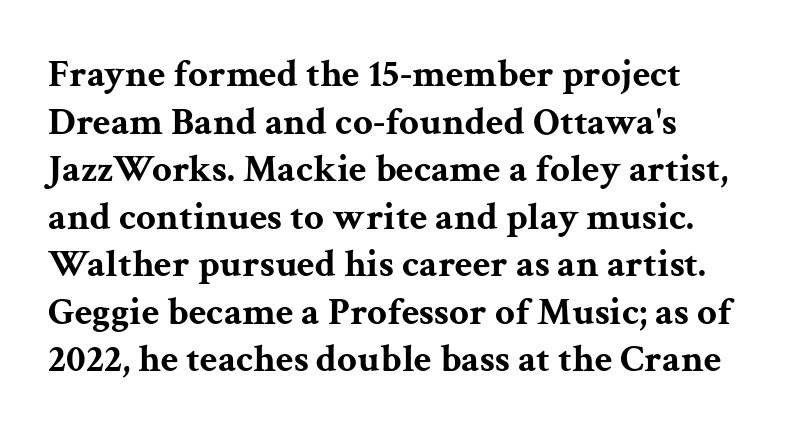
Q: Is the text bold? A: Yes.
Q: Is the text italic (slanted)? A: No, it is upright.
Q: Is the typeface a serif or a sans-serif typeface? A: Serif.
Q: Is the text underlined? A: No.
Q: How is the paragraph aligned? A: Left-aligned.
Q: Is the spacing between letters normal or unusually wide? A: Normal.
Q: Width (condensed, normal, or wide)? A: Wide.
Q: Stroke contrast? A: Medium.
Q: x-height? A: Medium.
Q: Monospaced? A: No.
